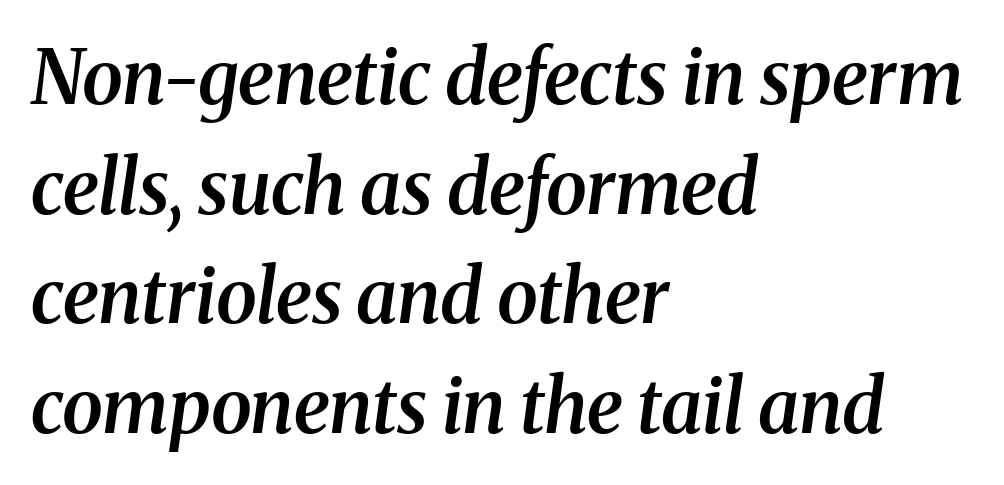
Q: Is the text bold? A: Semi-bold.
Q: Is the text italic (slanted)? A: Yes, it leans right by about 8 degrees.
Q: Is the typeface a serif or a sans-serif typeface? A: Serif.
Q: Is the text underlined? A: No.
Q: How is the paragraph aligned? A: Left-aligned.
Q: Is the spacing between letters normal or unusually wide? A: Normal.
Q: Is the spacing between lines tight, normal or loose? A: Normal.
Q: Width (condensed, normal, or wide)? A: Normal.
Q: Stroke contrast? A: Medium.
Q: x-height? A: Medium.
Q: Monospaced? A: No.
